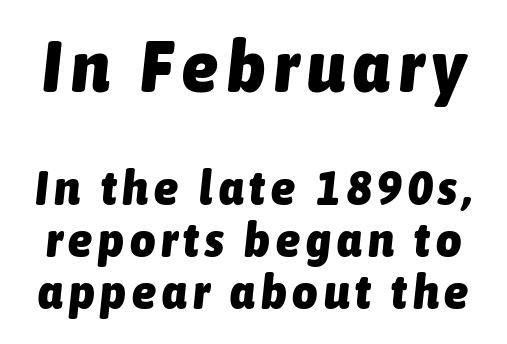
Q: Is the text bold? A: Yes.
Q: Is the text italic (slanted)? A: Yes, it leans right by about 6 degrees.
Q: Is the text underlined? A: No.
Q: Is the spacing between lines tight, normal or loose? A: Tight.
Q: Which block of text is set in a larger size, the first (top) or the second (bottom)? A: The first (top) one.
Q: Width (condensed, normal, or wide)? A: Condensed.
Q: Stroke contrast? A: Low.
Q: x-height? A: Medium.
Q: Monospaced? A: No.
